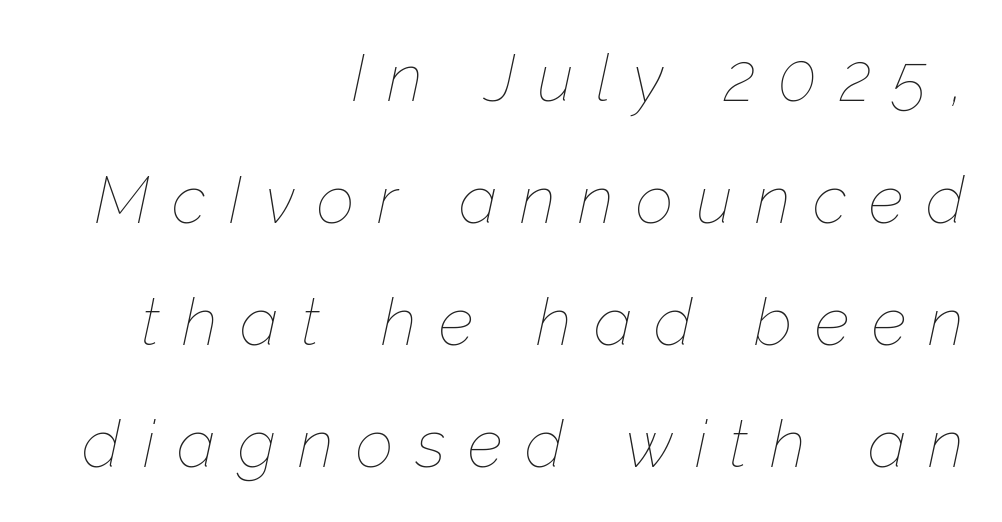
Q: Is the text bold? A: No.
Q: Is the text italic (slanted)? A: Yes, it leans right by about 12 degrees.
Q: Is the text underlined? A: No.
Q: How is the paragraph aligned? A: Right-aligned.
Q: Is the spacing between letters normal or unusually wide? A: Unusually wide.
Q: Width (condensed, normal, or wide)? A: Normal.
Q: Stroke contrast? A: Low.
Q: x-height? A: Medium.
Q: Monospaced? A: No.
